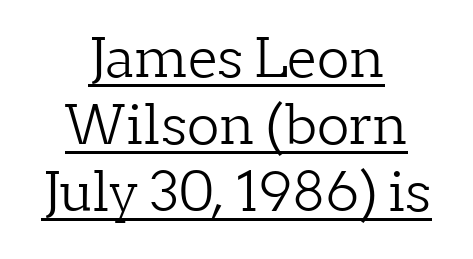
These glyphs show unthickened strokes, regular width or finer. Font category for this specimen: serif. Posture: upright roman. Which margin do the lines hug? Neither — every line sits in the middle. The type is set solid horizontally, with unmodified tracking.
